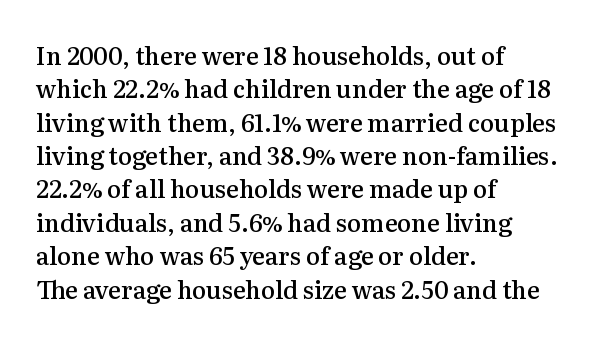
{"italic": "no", "bold": "semi", "underline": "no", "align": "left", "line_spacing": "normal", "line_spacing_ratio": 1.39, "letter_spacing": "normal", "letter_spacing_em": 0.0, "glyph_px": 24}
